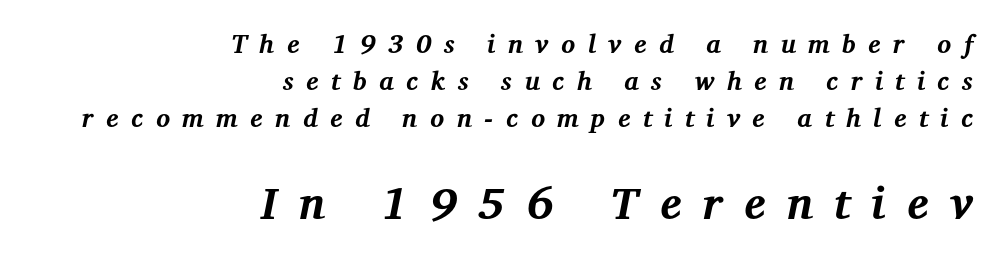
Q: Is the text bold? A: Yes.
Q: Is the text italic (slanted)? A: Yes, it leans right by about 12 degrees.
Q: Is the typeface a serif or a sans-serif typeface? A: Serif.
Q: Is the text underlined? A: No.
Q: How is the paragraph aligned? A: Right-aligned.
Q: Is the spacing between letters normal or unusually wide? A: Unusually wide.
Q: Is the spacing between lines tight, normal or loose? A: Normal.
Q: Which block of text is set in a larger size, the first (top) or the second (bottom)? A: The second (bottom) one.
Q: Width (condensed, normal, or wide)? A: Normal.
Q: Stroke contrast? A: Medium.
Q: x-height? A: Medium.
Q: Monospaced? A: No.
